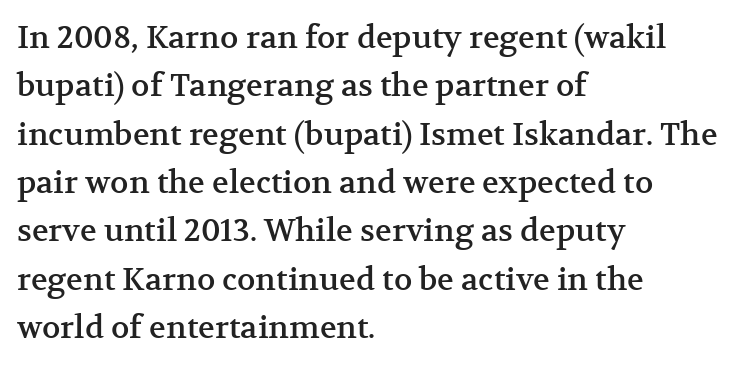
The image shows 31 px serif type, upright; set left-aligned, normal line spacing (1.56x), normal letter spacing, not underlined; medium stroke contrast and a medium x-height.
